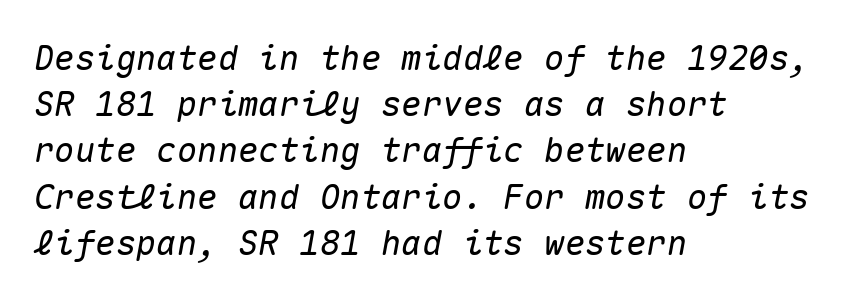
The image shows 34 px text type, italic (leaning right), monospaced; set left-aligned, normal line spacing (1.36x), normal letter spacing, not underlined; medium stroke contrast and a medium x-height.
